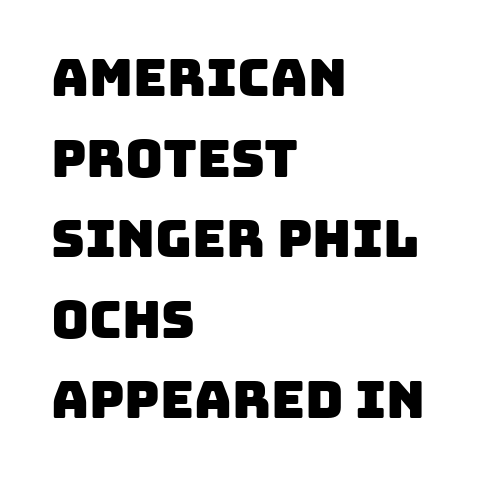
Horizontal bands of white between lines are of average thickness. Nothing unusual about the tracking: characters are spaced as the font intends. The rendering uses natural spacing where letterforms have individual widths. One-word summary of the alignment: left. Font category for this specimen: sans-serif. A clean baseline with only descenders dipping below it.
